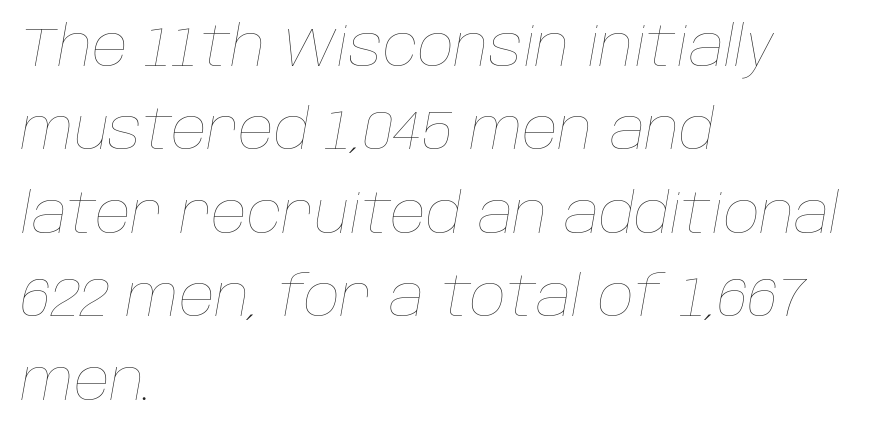
Q: Is the text bold? A: No.
Q: Is the text italic (slanted)? A: Yes, it leans right by about 10 degrees.
Q: Is the text underlined? A: No.
Q: How is the paragraph aligned? A: Left-aligned.
Q: Is the spacing between letters normal or unusually wide? A: Normal.
Q: Is the spacing between lines tight, normal or loose? A: Normal.
Q: Width (condensed, normal, or wide)? A: Normal.
Q: Stroke contrast? A: Low.
Q: x-height? A: Large.
Q: Monospaced? A: No.
